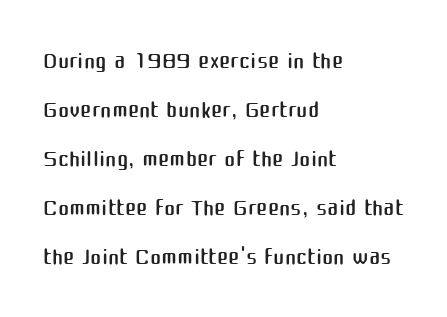
The image shows 34 px regular-weight sans-serif type, upright; set left-aligned, normal line spacing (1.44x), normal letter spacing, not underlined; medium stroke contrast and a medium x-height.
